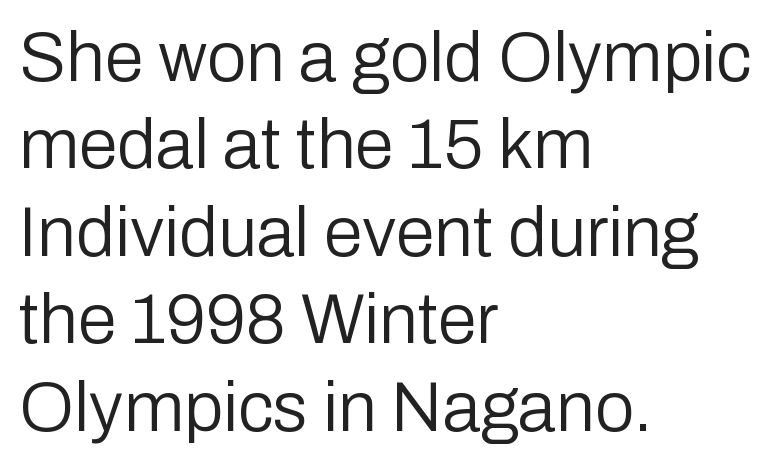
{"serif": "no", "italic": "no", "bold": "no", "weight": "regular", "width": "normal", "stroke_contrast": "low", "x_height": "medium", "monospaced": "no", "underline": "no", "align": "left", "line_spacing": "normal", "line_spacing_ratio": 1.25, "letter_spacing": "normal", "letter_spacing_em": 0.0, "glyph_px": 70}
